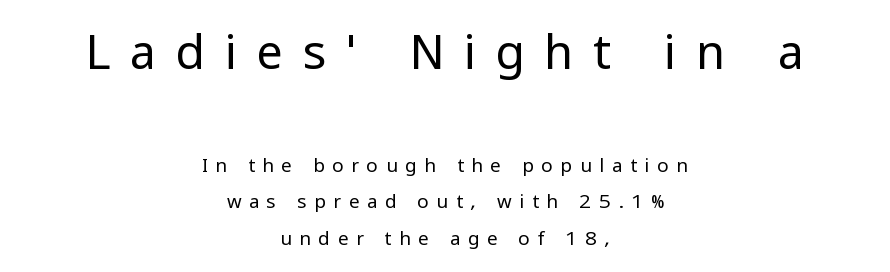
In terms of letterspacing, this is a distinctly airy, spread setting. Decoration check: the copy has no underline. Does the type have serifs? No, each stem ends abruptly. Large over small — that's the arrangement of the two blocks here. A typesetter would call this leading open, well beyond the default. You could not count columns in this text — the font is proportionally spaced.
